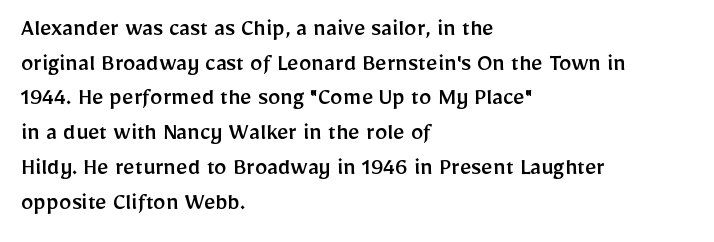
Q: Is the text italic (slanted)? A: No, it is upright.
Q: Is the text underlined? A: No.
Q: How is the paragraph aligned? A: Left-aligned.
Q: Is the spacing between letters normal or unusually wide? A: Normal.
Q: Is the spacing between lines tight, normal or loose? A: Normal.
